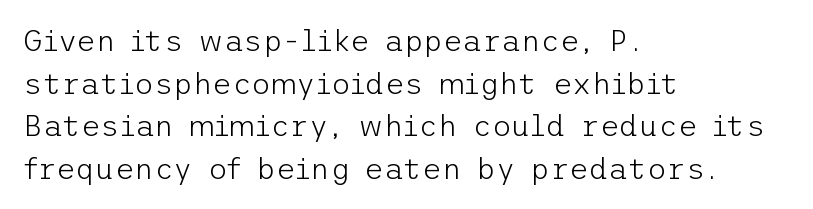
The image shows 30 px light sans-serif type, upright; set left-aligned, normal line spacing (1.42x), normal letter spacing, not underlined; low stroke contrast and a medium x-height.
